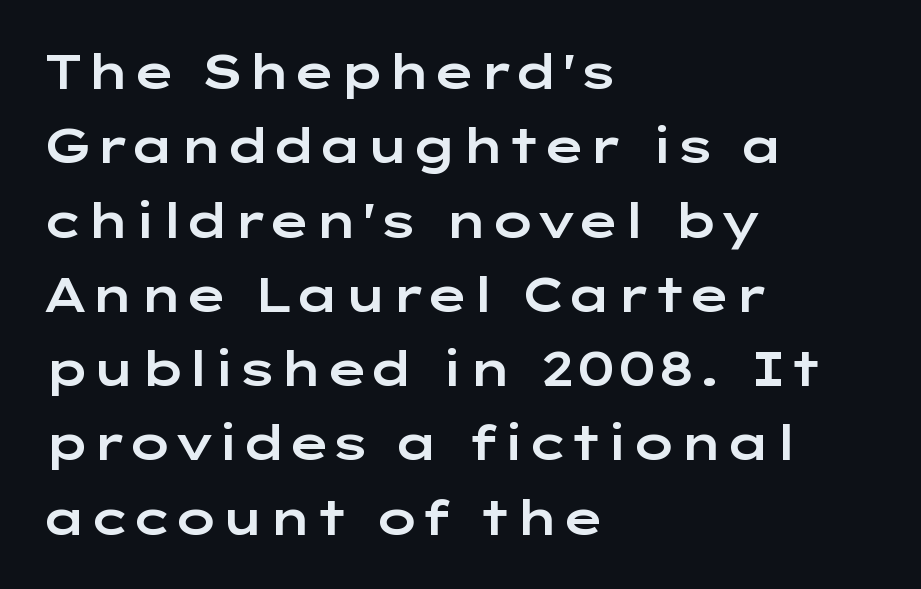
{"serif": "no", "italic": "no", "width": "wide", "stroke_contrast": "low", "x_height": "medium", "monospaced": "no", "underline": "no", "align": "left", "line_spacing": "normal", "line_spacing_ratio": 1.58, "letter_spacing": "normal", "letter_spacing_em": 0.0, "glyph_px": 47}
